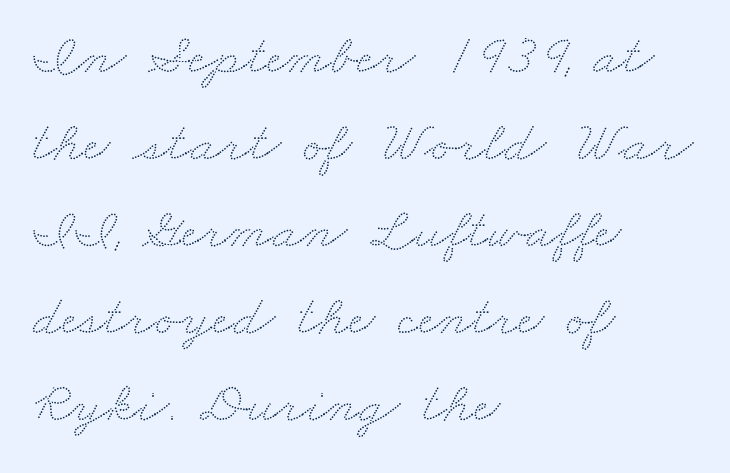
Q: Is the text underlined? A: No.
Q: How is the paragraph aligned? A: Left-aligned.
Q: Is the spacing between letters normal or unusually wide? A: Normal.
Q: Is the spacing between lines tight, normal or loose? A: Normal.
Q: Width (condensed, normal, or wide)? A: Wide.
Q: Stroke contrast? A: Low.
Q: x-height? A: Small.
Q: Monospaced? A: No.
